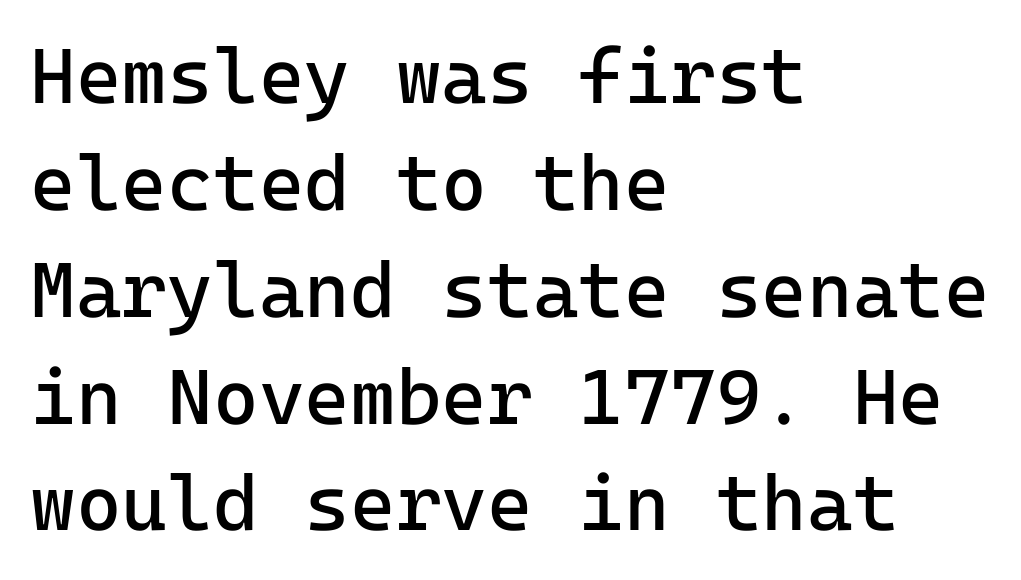
The image shows 78 px regular-weight sans-serif type, upright; set left-aligned, normal line spacing (1.37x), normal letter spacing, not underlined; low stroke contrast and a medium x-height.
